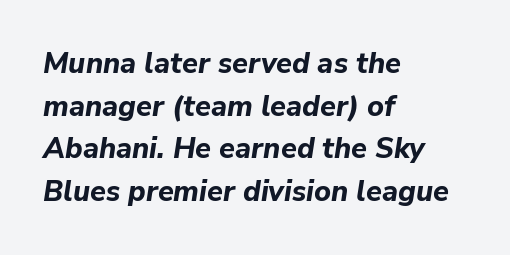
Q: Is the text bold? A: Yes.
Q: Is the text italic (slanted)? A: Yes, it leans right by about 9 degrees.
Q: Is the text underlined? A: No.
Q: How is the paragraph aligned? A: Left-aligned.
Q: Is the spacing between letters normal or unusually wide? A: Normal.
Q: Is the spacing between lines tight, normal or loose? A: Normal.
Q: Width (condensed, normal, or wide)? A: Normal.
Q: Stroke contrast? A: Low.
Q: x-height? A: Medium.
Q: Monospaced? A: No.
